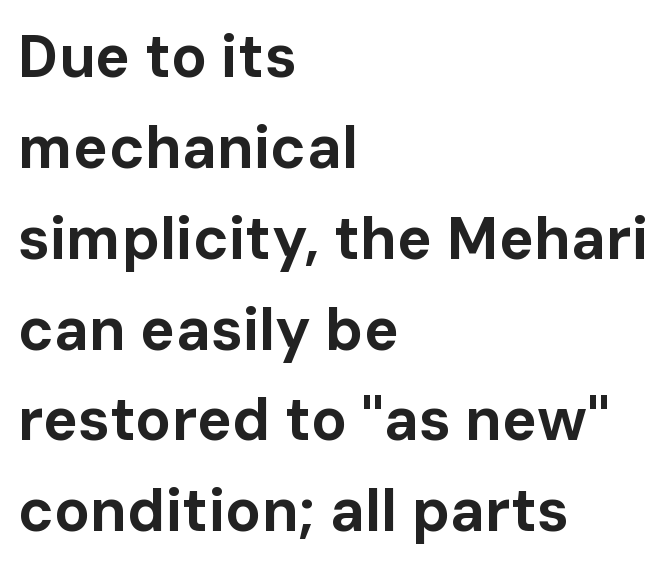
The image shows 59 px bold sans-serif type, upright; set left-aligned, normal line spacing (1.54x), normal letter spacing, not underlined; low stroke contrast and a medium x-height.
